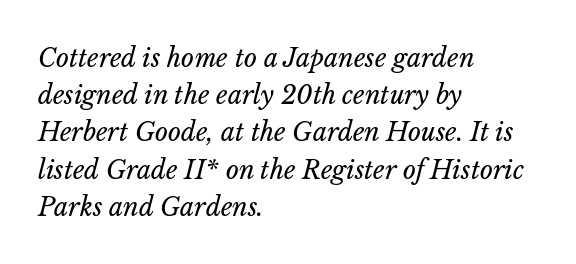
The passage shown is not bold in any degree. Each new line begins a customary step beneath the previous one. Plain, unruled lines of type. A classic flush-left, rag-right setting is used for this passage. The line texture is even and compact thanks to regular tracking. Quick note: italic.
